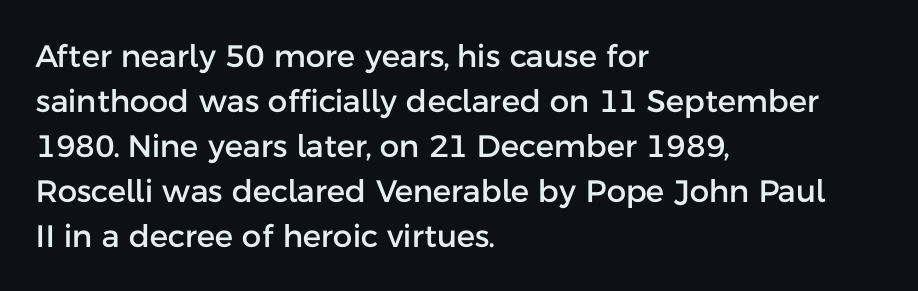
The image shows 31 px sans-serif type, upright; set left-aligned, normal line spacing (1.45x), normal letter spacing, not underlined; low stroke contrast and a medium x-height.
